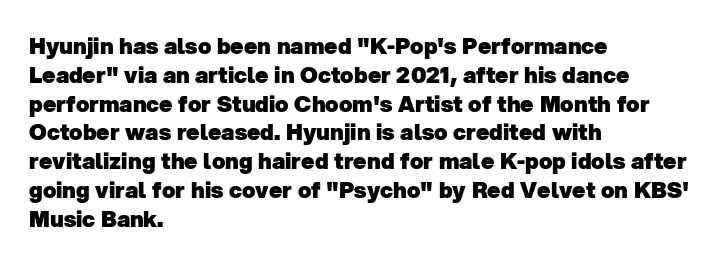
{"bold": "yes", "underline": "no", "align": "left", "line_spacing": "normal", "line_spacing_ratio": 1.31, "letter_spacing": "normal", "letter_spacing_em": 0.0, "glyph_px": 22}
